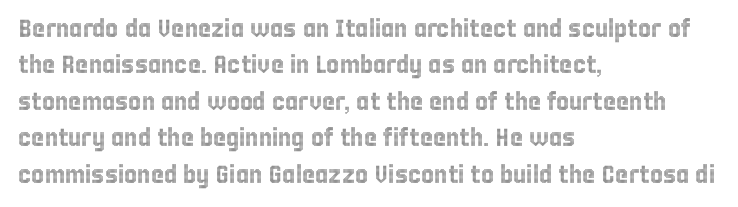
{"italic": "no", "underline": "no", "align": "left", "line_spacing": "normal", "line_spacing_ratio": 1.46, "letter_spacing": "normal", "letter_spacing_em": 0.0, "glyph_px": 25}
